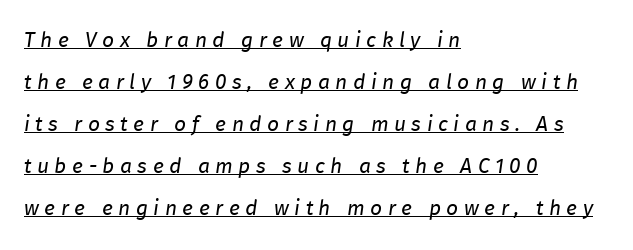
Q: Is the text bold? A: No.
Q: Is the text italic (slanted)? A: Yes, it leans right by about 8 degrees.
Q: Is the text underlined? A: Yes.
Q: How is the paragraph aligned? A: Left-aligned.
Q: Is the spacing between letters normal or unusually wide? A: Unusually wide.
Q: Is the spacing between lines tight, normal or loose? A: Loose.
